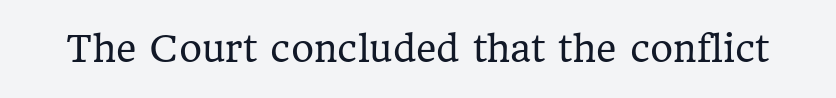
Q: Is the text bold? A: No.
Q: Is the text italic (slanted)? A: No, it is upright.
Q: Is the typeface a serif or a sans-serif typeface? A: Serif.
Q: Is the text underlined? A: No.
Q: Is the spacing between letters normal or unusually wide? A: Normal.
Q: Width (condensed, normal, or wide)? A: Normal.
Q: Stroke contrast? A: Low.
Q: x-height? A: Medium.
Q: Monospaced? A: No.
